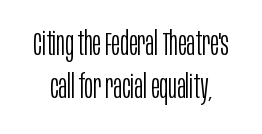
{"serif": "no", "italic": "no", "bold": "no", "weight": "light", "width": "condensed", "stroke_contrast": "low", "x_height": "large", "monospaced": "no", "underline": "no", "align": "center", "line_spacing": "normal", "line_spacing_ratio": 1.3, "letter_spacing": "normal", "letter_spacing_em": 0.0, "glyph_px": 33}
